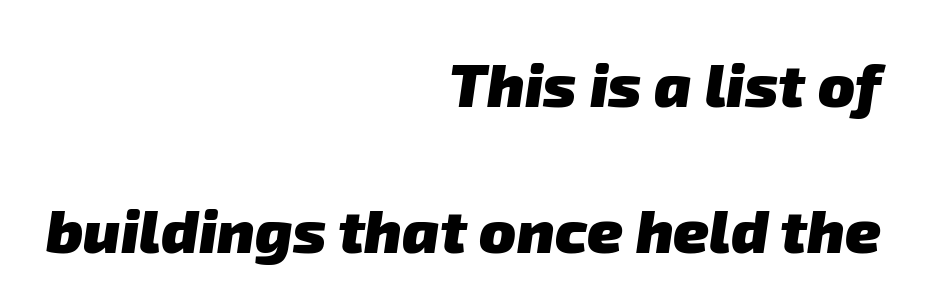
The image shows 61 px heavy sans-serif type; set right-aligned, loose line spacing (2.39x), normal letter spacing, not underlined; low stroke contrast and a medium x-height.
